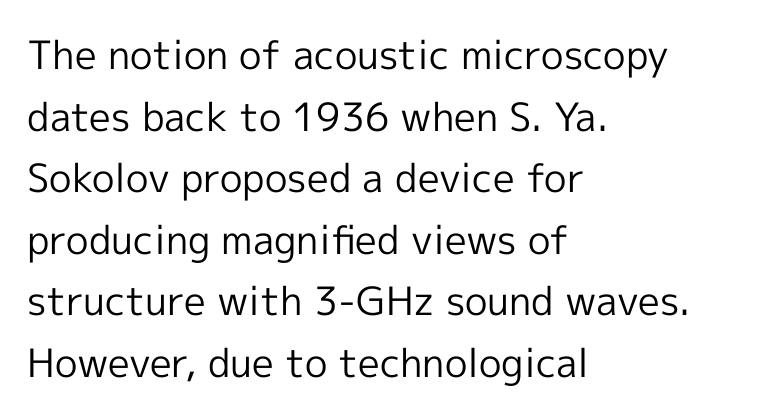
Examine the stroke ends and you'll find no serifs. Note the varied advance widths — an 'i' is clearly narrower than an 'm'. Glance below the letters and you will spot only blank space. Caption: face not bold, strokes unweighted. Does the leading feel generous? No, just average. This is roman type, the default non-slanted kind.
